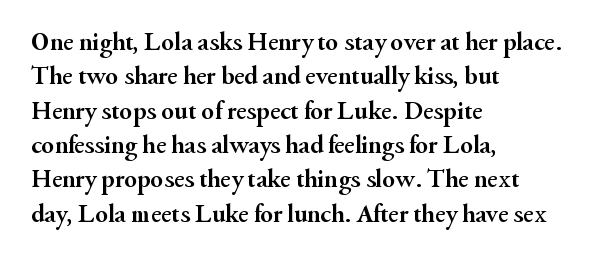
{"italic": "no", "bold": "yes", "underline": "no", "align": "left", "line_spacing": "normal", "line_spacing_ratio": 1.32, "letter_spacing": "normal", "letter_spacing_em": 0.0, "glyph_px": 26}
